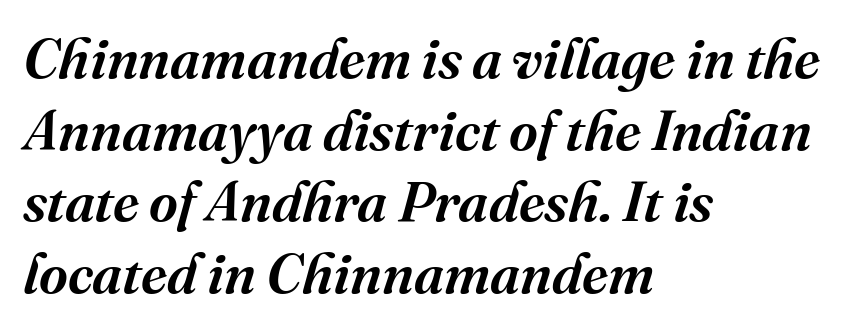
Q: Is the text italic (slanted)? A: Yes, it leans right by about 16 degrees.
Q: Is the typeface a serif or a sans-serif typeface? A: Serif.
Q: Is the text underlined? A: No.
Q: How is the paragraph aligned? A: Left-aligned.
Q: Is the spacing between letters normal or unusually wide? A: Normal.
Q: Is the spacing between lines tight, normal or loose? A: Normal.
Q: Width (condensed, normal, or wide)? A: Normal.
Q: Stroke contrast? A: Medium.
Q: x-height? A: Medium.
Q: Monospaced? A: No.
